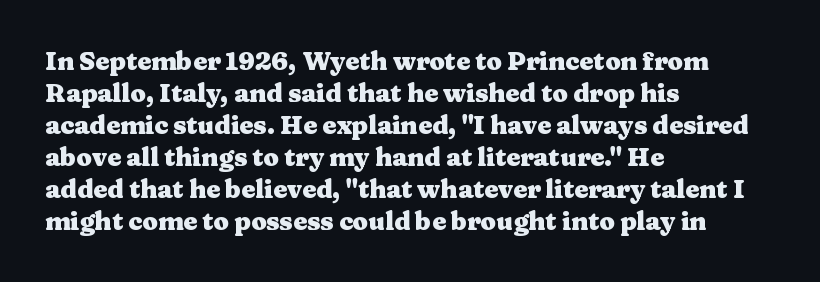
{"italic": "no", "bold": "yes", "underline": "no", "align": "left", "line_spacing": "normal", "line_spacing_ratio": 1.28, "letter_spacing": "normal", "letter_spacing_em": 0.0, "glyph_px": 25}
